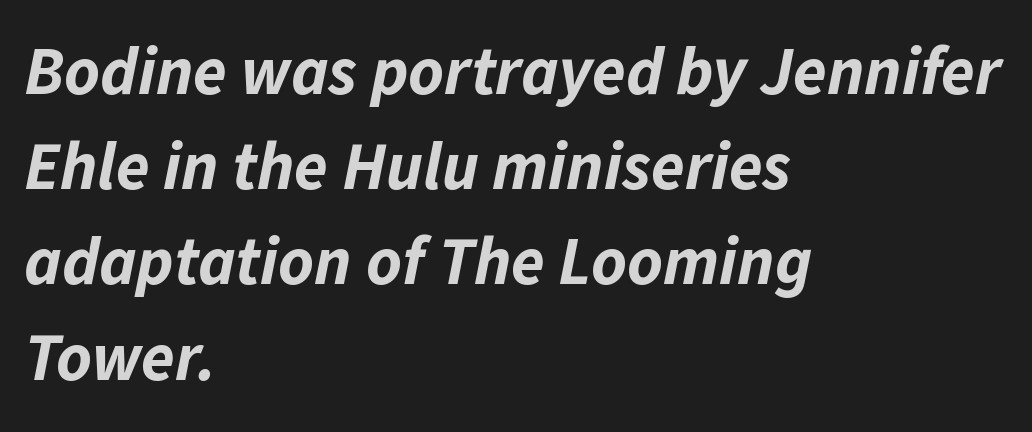
Q: Is the text bold? A: Yes.
Q: Is the text italic (slanted)? A: Yes, it leans right by about 11 degrees.
Q: Is the text underlined? A: No.
Q: How is the paragraph aligned? A: Left-aligned.
Q: Is the spacing between letters normal or unusually wide? A: Normal.
Q: Is the spacing between lines tight, normal or loose? A: Normal.
Q: Width (condensed, normal, or wide)? A: Normal.
Q: Stroke contrast? A: Low.
Q: x-height? A: Medium.
Q: Monospaced? A: No.
